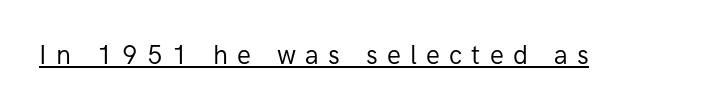
Q: Is the text bold? A: No.
Q: Is the text italic (slanted)? A: No, it is upright.
Q: Is the text underlined? A: Yes.
Q: Is the spacing between letters normal or unusually wide? A: Unusually wide.
